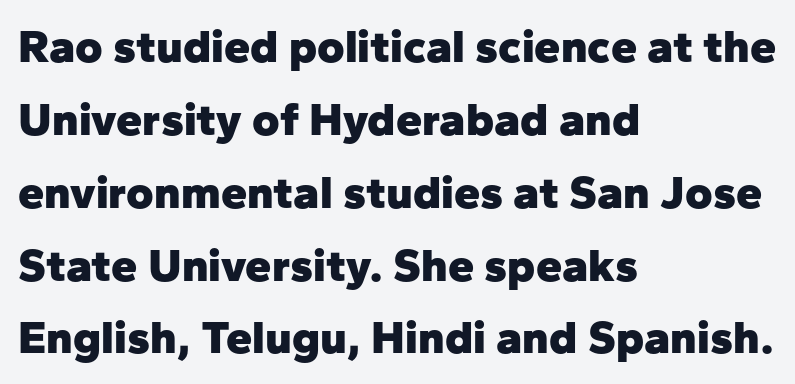
Q: Is the text bold? A: Yes.
Q: Is the text italic (slanted)? A: No, it is upright.
Q: Is the typeface a serif or a sans-serif typeface? A: Sans-serif.
Q: Is the text underlined? A: No.
Q: How is the paragraph aligned? A: Left-aligned.
Q: Is the spacing between letters normal or unusually wide? A: Normal.
Q: Is the spacing between lines tight, normal or loose? A: Normal.
Q: Width (condensed, normal, or wide)? A: Normal.
Q: Stroke contrast? A: Low.
Q: x-height? A: Medium.
Q: Monospaced? A: No.
